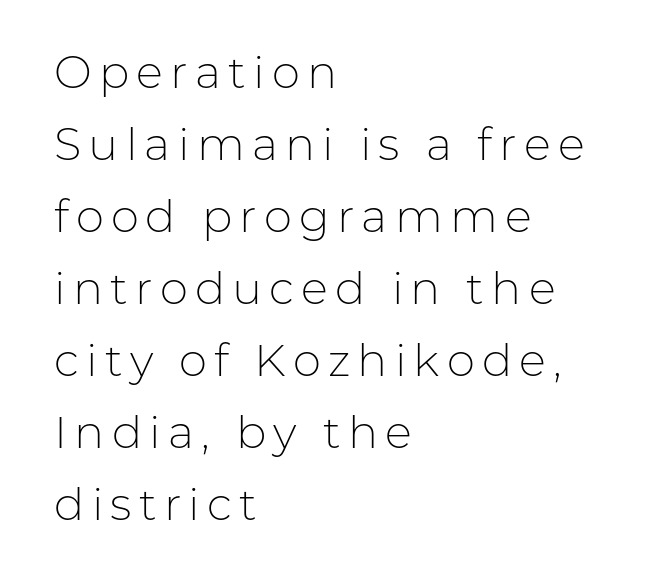
Q: Is the text bold? A: No.
Q: Is the text italic (slanted)? A: No, it is upright.
Q: Is the typeface a serif or a sans-serif typeface? A: Sans-serif.
Q: Is the text underlined? A: No.
Q: How is the paragraph aligned? A: Left-aligned.
Q: Is the spacing between lines tight, normal or loose? A: Normal.
Q: Width (condensed, normal, or wide)? A: Normal.
Q: Stroke contrast? A: Low.
Q: x-height? A: Medium.
Q: Monospaced? A: No.
